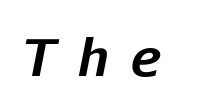
Q: Is the text bold? A: Yes.
Q: Is the text italic (slanted)? A: Yes, it leans right by about 11 degrees.
Q: Is the text underlined? A: No.
Q: Is the spacing between letters normal or unusually wide? A: Unusually wide.
Q: Width (condensed, normal, or wide)? A: Normal.
Q: Stroke contrast? A: Low.
Q: x-height? A: Medium.
Q: Monospaced? A: No.
